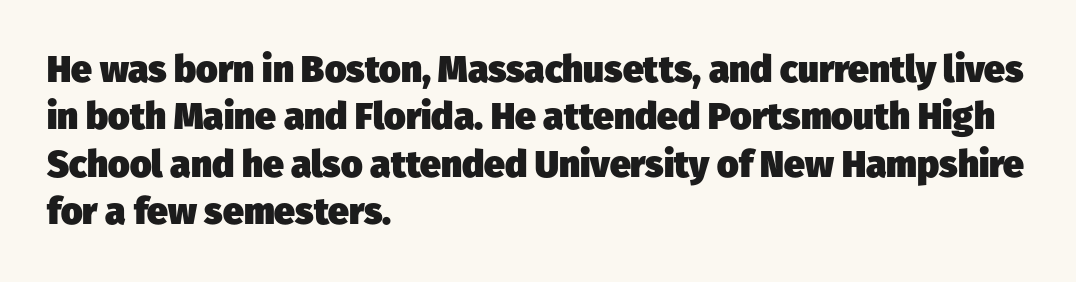
The image shows 37 px heavy sans-serif type; set left-aligned, normal line spacing (1.28x), normal letter spacing, not underlined; low stroke contrast and a medium x-height.
